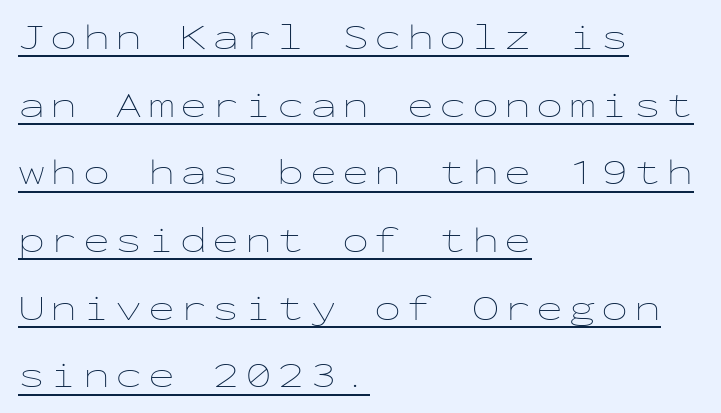
Q: Is the text bold? A: No.
Q: Is the text italic (slanted)? A: No, it is upright.
Q: Is the text underlined? A: Yes.
Q: How is the paragraph aligned? A: Left-aligned.
Q: Width (condensed, normal, or wide)? A: Wide.
Q: Stroke contrast? A: Low.
Q: x-height? A: Medium.
Q: Monospaced? A: Yes.
